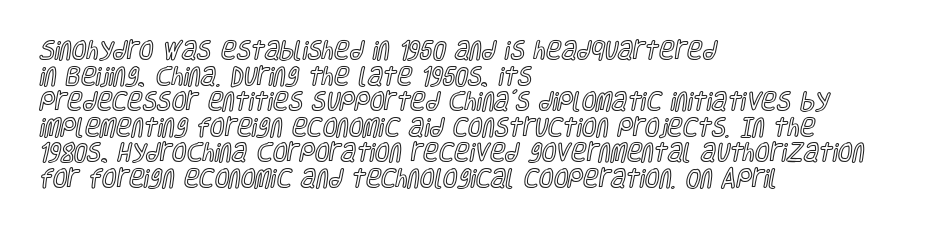
Line beginnings align vertically; line endings do not. A typesetter would call this zero additional tracking. The baseline area is clear.
